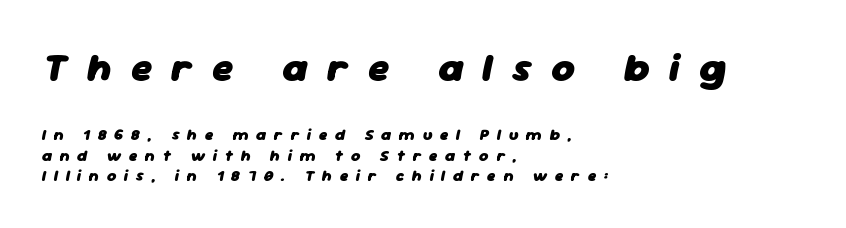
Q: Is the text bold? A: Yes.
Q: Is the text italic (slanted)? A: Yes, it leans right by about 11 degrees.
Q: Is the text underlined? A: No.
Q: How is the paragraph aligned? A: Left-aligned.
Q: Is the spacing between letters normal or unusually wide? A: Unusually wide.
Q: Is the spacing between lines tight, normal or loose? A: Normal.
Q: Which block of text is set in a larger size, the first (top) or the second (bottom)? A: The first (top) one.
Q: Width (condensed, normal, or wide)? A: Normal.
Q: Stroke contrast? A: Low.
Q: x-height? A: Medium.
Q: Monospaced? A: No.
